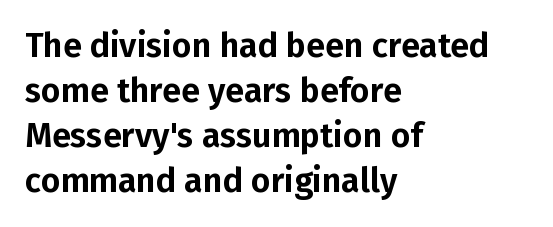
The image shows 34 px sans-serif type, upright; set left-aligned, normal line spacing (1.32x), normal letter spacing, not underlined; low stroke contrast and a medium x-height.
